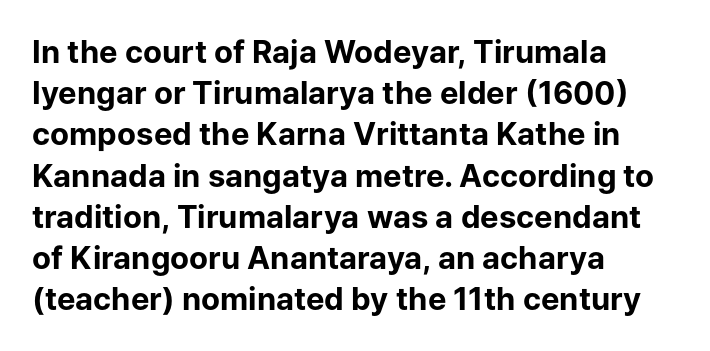
{"serif": "no", "italic": "no", "bold": "yes", "weight": "bold", "width": "normal", "stroke_contrast": "low", "x_height": "medium", "monospaced": "no", "underline": "no", "align": "left", "line_spacing": "normal", "line_spacing_ratio": 1.33, "letter_spacing": "normal", "letter_spacing_em": 0.0, "glyph_px": 31}
